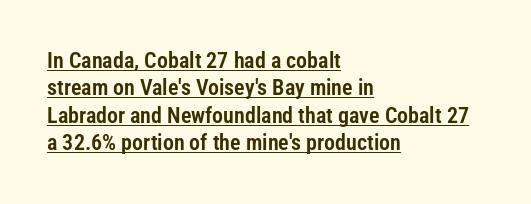
{"italic": "no", "underline": "yes", "align": "left", "line_spacing": "normal", "line_spacing_ratio": 1.25, "letter_spacing": "normal", "letter_spacing_em": 0.0, "glyph_px": 22}
